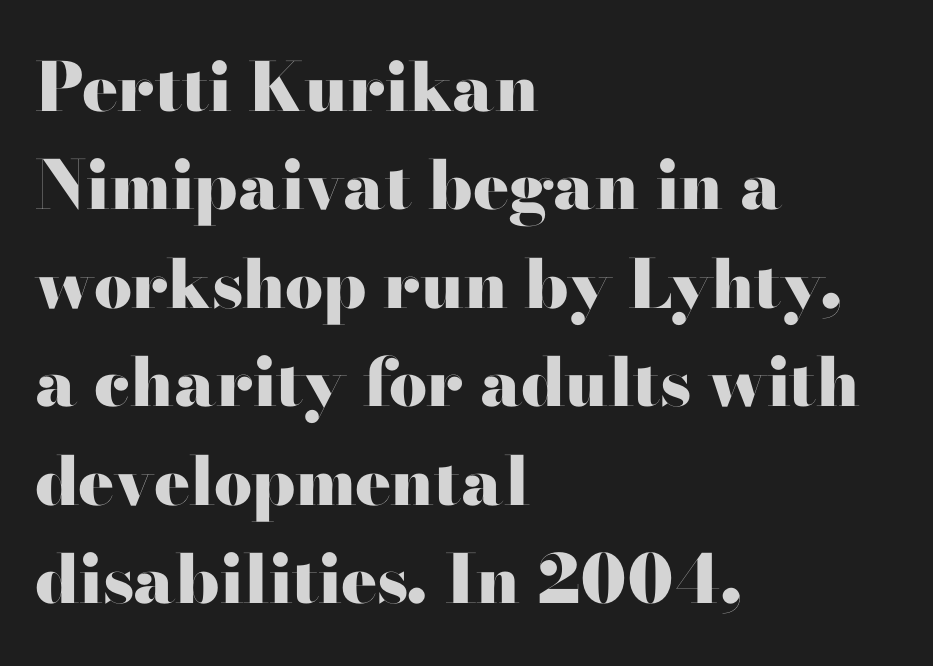
The image shows 67 px heavy, wide serif type, upright; set left-aligned, normal line spacing (1.47x), normal letter spacing, not underlined; high stroke contrast and a small x-height.
